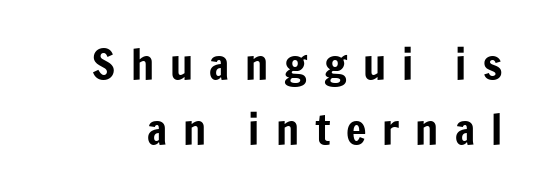
This rendering widens character spacing well past its baseline value. The passage shown is typed in a proportional face where columns would drift. Horizontal bands of white between lines are of average thickness. The space directly below the letters is spotless.
